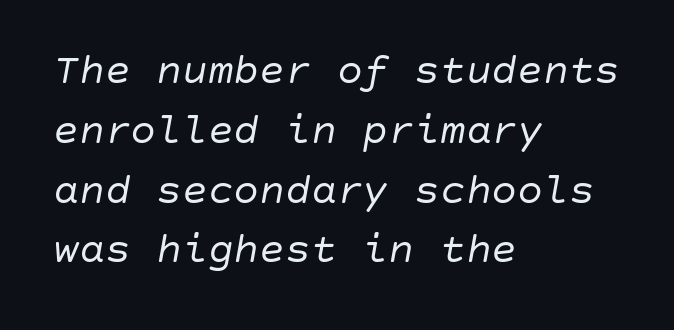
The passage shown leans; its letterforms are oblique. The baseline area is clear. Leading matches the norm, producing a regular column. Observe the ordinary spacing: letters are neighbours, not strangers. The letterforms sit at book weight or below.
